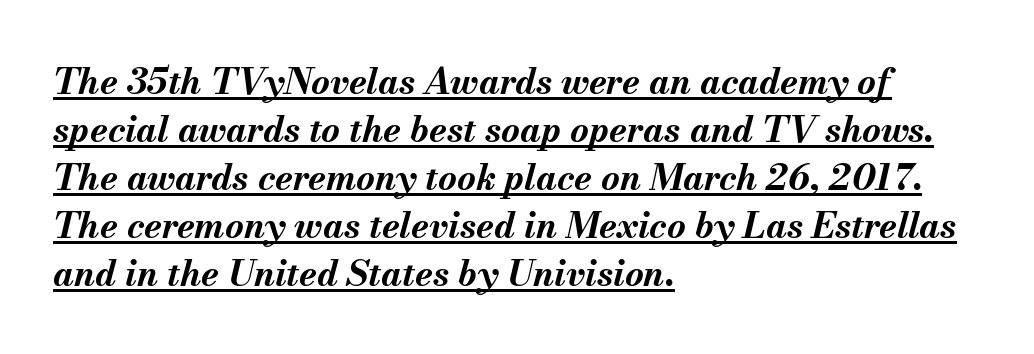
Q: Is the text bold? A: Yes.
Q: Is the text italic (slanted)? A: Yes, it leans right by about 13 degrees.
Q: Is the text underlined? A: Yes.
Q: How is the paragraph aligned? A: Left-aligned.
Q: Is the spacing between letters normal or unusually wide? A: Normal.
Q: Is the spacing between lines tight, normal or loose? A: Normal.
Q: Width (condensed, normal, or wide)? A: Normal.
Q: Stroke contrast? A: Medium.
Q: x-height? A: Small.
Q: Monospaced? A: No.
